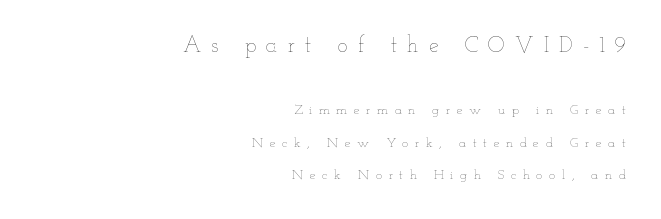
The image shows 22 px text type, upright; set right-aligned, loose line spacing (2.31x), unusually wide letter spacing (+0.45 em), not underlined; the first (top) block is 1.57x larger.
